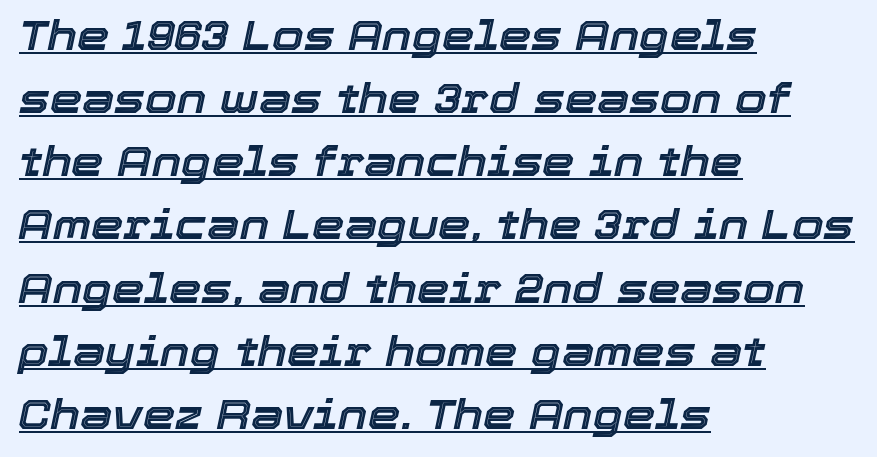
{"italic": "yes", "lean": "right", "slant_degrees": 12, "width": "normal", "x_height": "medium", "monospaced": "no", "underline": "yes", "align": "left", "line_spacing": "normal", "line_spacing_ratio": 1.54, "letter_spacing": "normal", "letter_spacing_em": 0.0, "glyph_px": 41}
